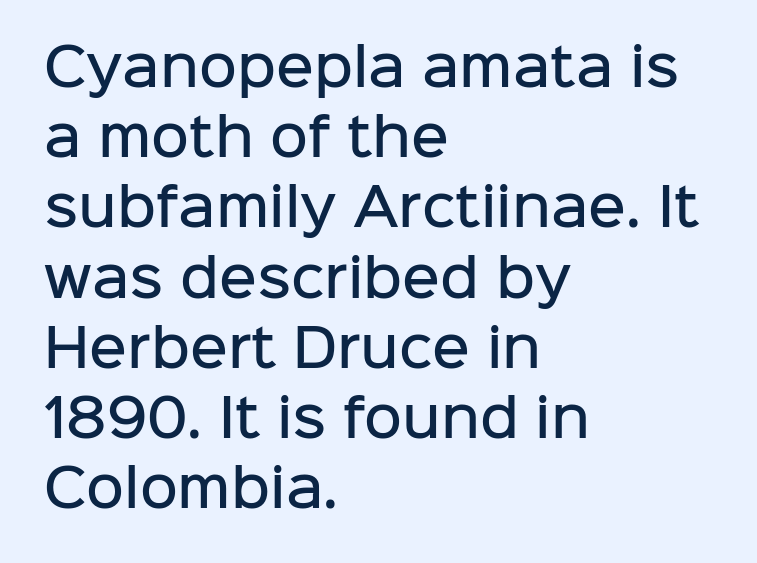
Q: Is the text bold? A: Semi-bold.
Q: Is the text italic (slanted)? A: No, it is upright.
Q: Is the typeface a serif or a sans-serif typeface? A: Sans-serif.
Q: Is the text underlined? A: No.
Q: How is the paragraph aligned? A: Left-aligned.
Q: Is the spacing between letters normal or unusually wide? A: Normal.
Q: Is the spacing between lines tight, normal or loose? A: Normal.
Q: Width (condensed, normal, or wide)? A: Normal.
Q: Stroke contrast? A: Low.
Q: x-height? A: Medium.
Q: Monospaced? A: No.
